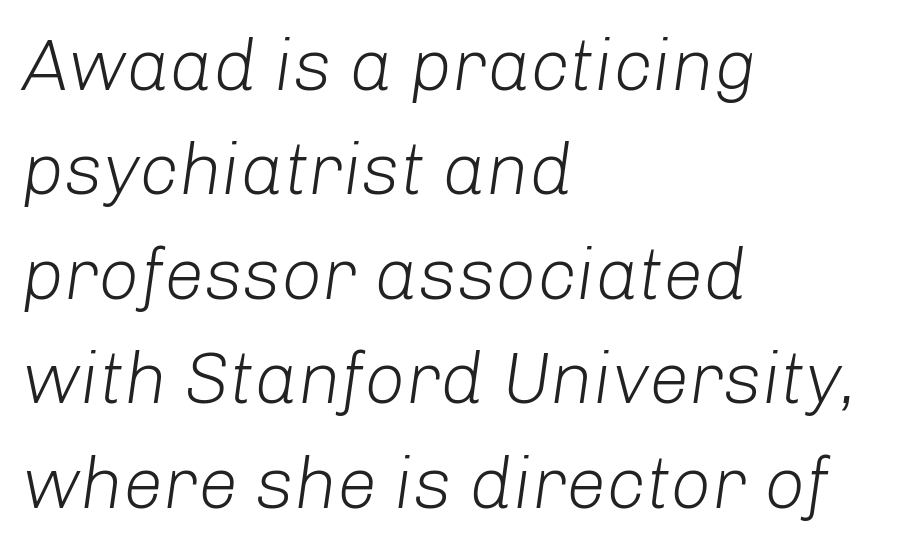
The image shows 72 px light type, italic (leaning right); set left-aligned, normal line spacing (1.45x), normal letter spacing, not underlined; low stroke contrast and a medium x-height.
